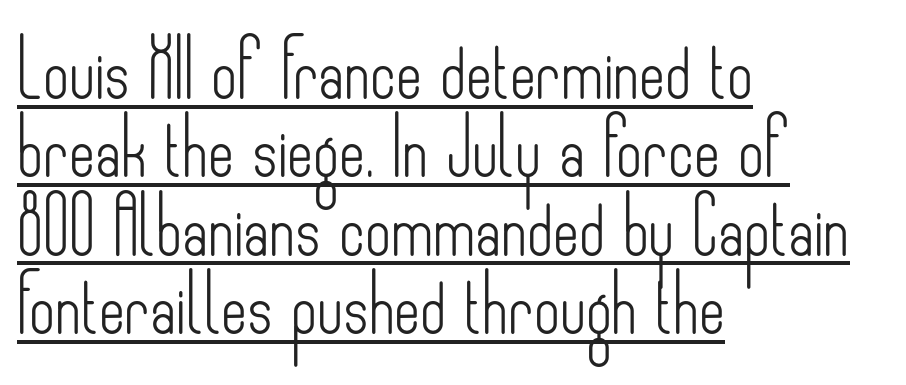
The image shows 56 px light, condensed sans-serif type, upright; set left-aligned, normal line spacing (1.4x), normal letter spacing, underlined; low stroke contrast and a small x-height.
